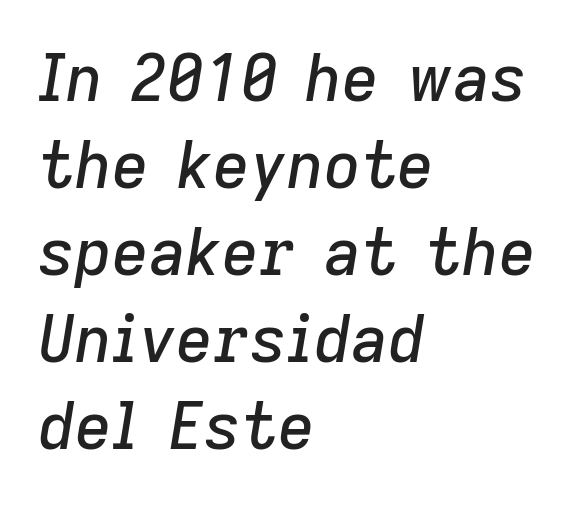
{"italic": "yes", "lean": "right", "slant_degrees": 9, "width": "normal", "stroke_contrast": "low", "x_height": "medium", "monospaced": "no", "underline": "no", "align": "left", "line_spacing": "normal", "line_spacing_ratio": 1.36, "letter_spacing": "normal", "letter_spacing_em": 0.0, "glyph_px": 64}
